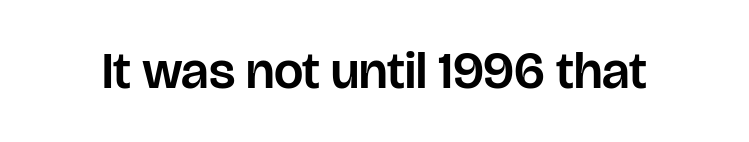
The image shows 52 px sans-serif type, upright; set normal letter spacing, not underlined; low stroke contrast and a large x-height.
